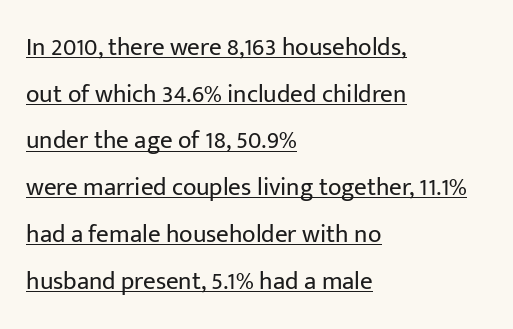
Compared with a centered layout, this one pins lines to the left instead. This is underlined copy, the kind a proofreader might mark for attention. The typeface has the unassuming heft of standard copy or less. The type is set solid horizontally, with unmodified tracking. Unlike italic type, these characters show no tilt at all.
